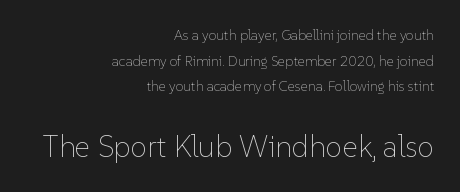
The image shows 30 px thin type, upright; set right-aligned, line spacing 1.83x, normal letter spacing, not underlined; the second (bottom) block is 2.14x larger; low stroke contrast and a medium x-height.
